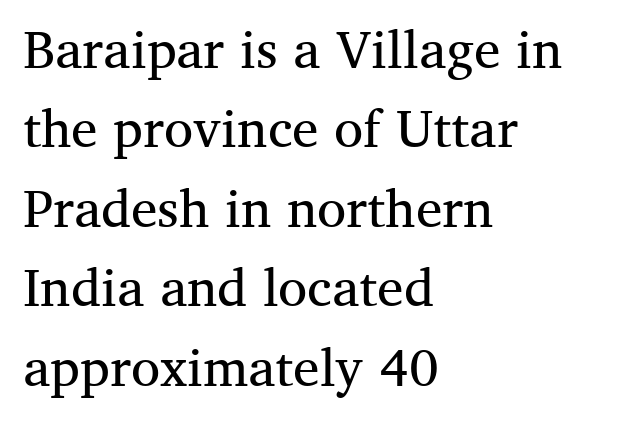
{"serif": "yes", "italic": "no", "bold": "no", "weight": "regular", "width": "normal", "stroke_contrast": "medium", "x_height": "medium", "monospaced": "no", "underline": "no", "align": "left", "line_spacing": "normal", "line_spacing_ratio": 1.5, "letter_spacing": "normal", "letter_spacing_em": 0.0, "glyph_px": 53}
